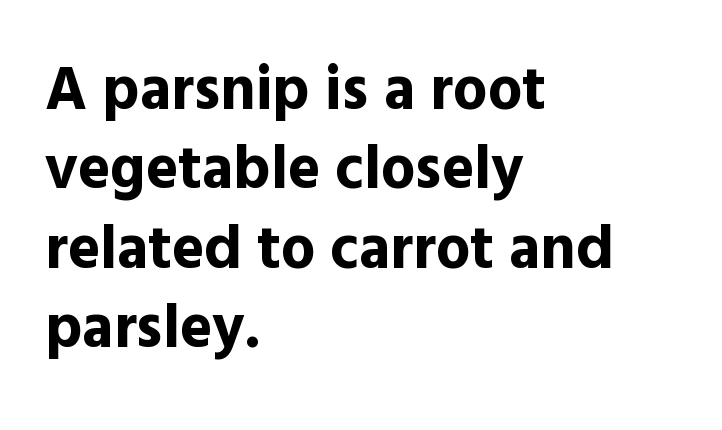
{"serif": "no", "italic": "no", "bold": "yes", "weight": "bold", "width": "normal", "x_height": "medium", "monospaced": "no", "underline": "no", "align": "left", "line_spacing": "normal", "line_spacing_ratio": 1.3, "letter_spacing": "normal", "letter_spacing_em": 0.0, "glyph_px": 61}
